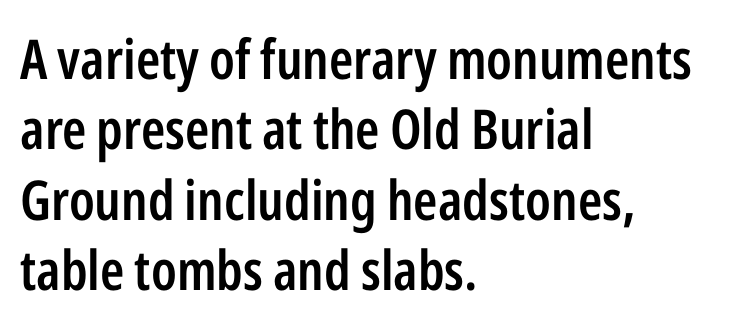
The image shows 55 px semibold, condensed sans-serif type, upright; set left-aligned, normal line spacing (1.28x), normal letter spacing, not underlined; low stroke contrast and a medium x-height.
